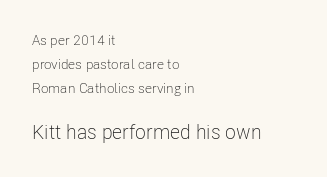
Q: Is the text bold? A: No.
Q: Is the text italic (slanted)? A: No, it is upright.
Q: Is the text underlined? A: No.
Q: How is the paragraph aligned? A: Left-aligned.
Q: Is the spacing between letters normal or unusually wide? A: Normal.
Q: Which block of text is set in a larger size, the first (top) or the second (bottom)? A: The second (bottom) one.
